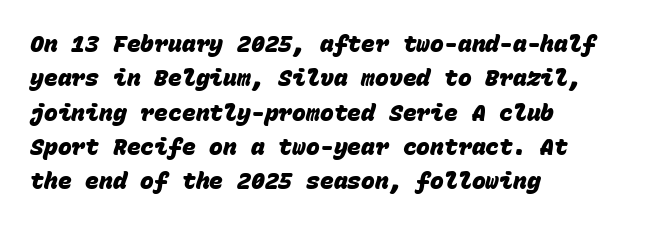
{"bold": "yes", "underline": "no", "align": "left", "line_spacing": "normal", "line_spacing_ratio": 1.49, "letter_spacing": "normal", "letter_spacing_em": 0.0, "glyph_px": 23}
